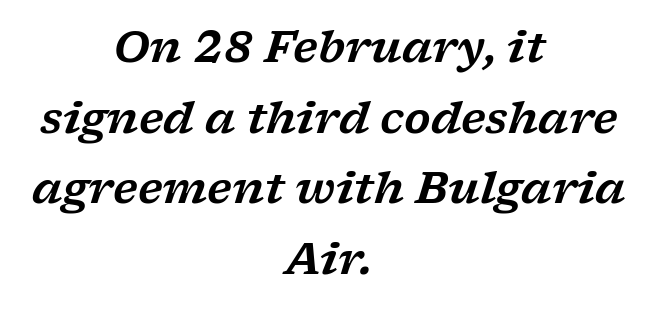
The image shows 43 px wide serif type, italic (leaning right); set centered, normal line spacing (1.64x), normal letter spacing, not underlined; low stroke contrast and a medium x-height.
